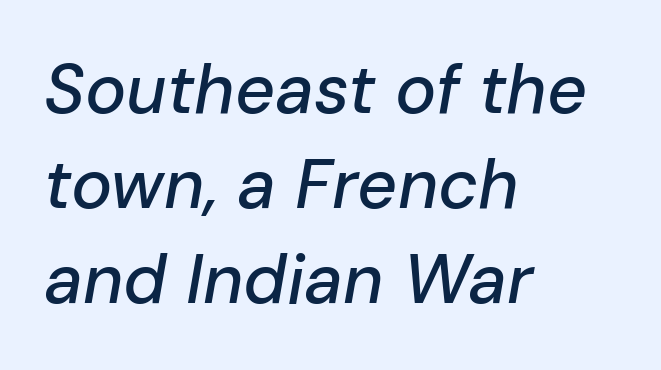
{"italic": "yes", "lean": "right", "slant_degrees": 10, "width": "normal", "stroke_contrast": "low", "x_height": "medium", "monospaced": "no", "underline": "no", "align": "left", "line_spacing": "normal", "line_spacing_ratio": 1.38, "letter_spacing": "normal", "letter_spacing_em": 0.0, "glyph_px": 69}
